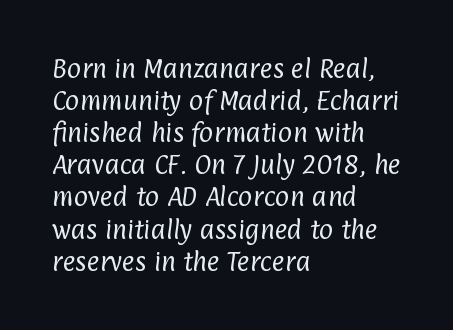
Students, observe: this is what conventionally led text looks like. Nobody touched the tracking dial on this one. Anything drawn beneath the words? Only blank space. A light-to-regular cut is what we see here. The setting favours the left margin, as ordinary paragraphs usually do.
